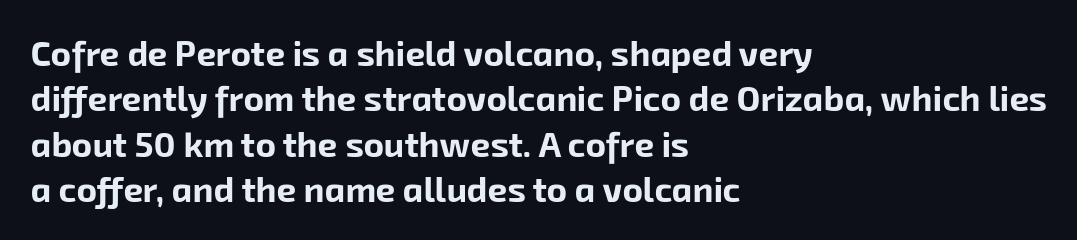
Here the designer chose a conventional face with non-uniform glyph widths. I'd describe the lettering as bold — thick and assertive. Typographically, this falls in the sans-serif category. Here the glyphs are tracked normally, forming tight word shapes. In terms of leading, this rendering sits right in the middle.
